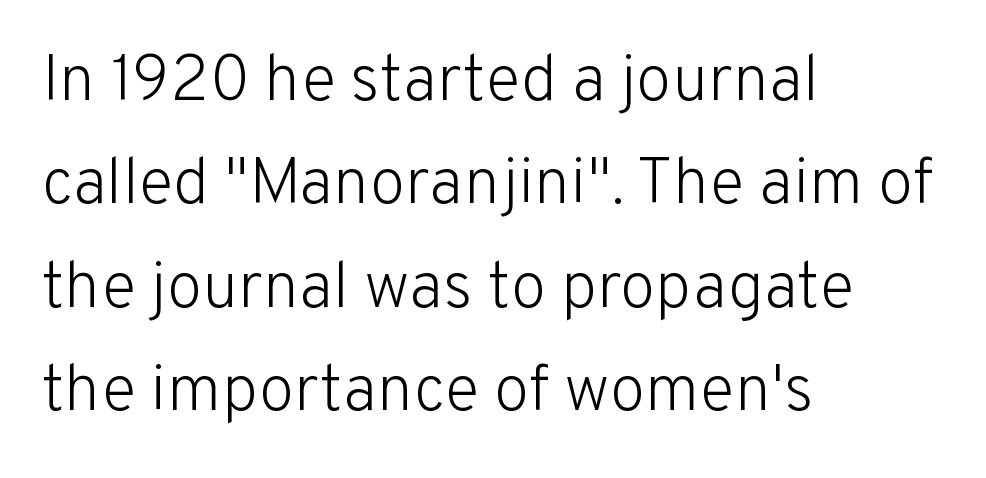
Q: Is the text bold? A: No.
Q: Is the text italic (slanted)? A: No, it is upright.
Q: Is the typeface a serif or a sans-serif typeface? A: Sans-serif.
Q: Is the text underlined? A: No.
Q: How is the paragraph aligned? A: Left-aligned.
Q: Is the spacing between letters normal or unusually wide? A: Normal.
Q: Is the spacing between lines tight, normal or loose? A: Normal.
Q: Width (condensed, normal, or wide)? A: Normal.
Q: Stroke contrast? A: Low.
Q: x-height? A: Medium.
Q: Monospaced? A: No.
